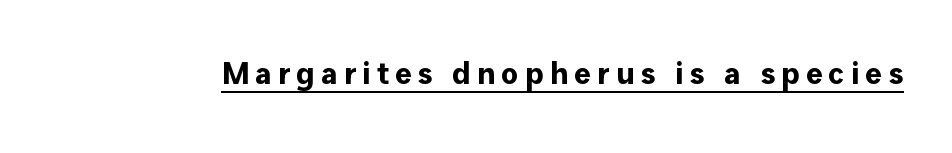
The image shows 31 px bold sans-serif type, upright; set unusually wide letter spacing (+0.2 em), underlined; low stroke contrast and a medium x-height.
